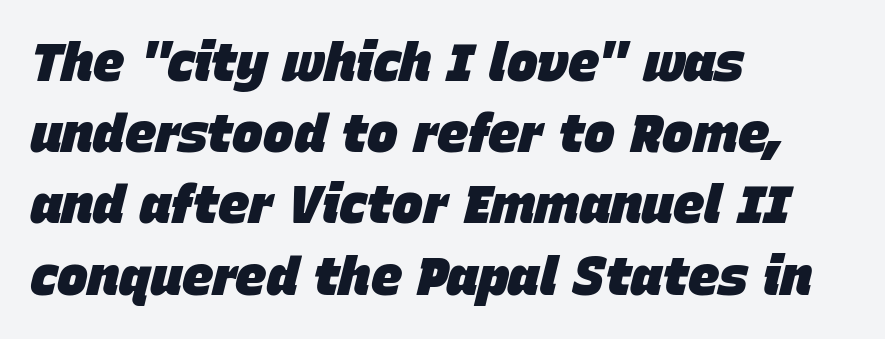
{"italic": "yes", "lean": "right", "slant_degrees": 15, "bold": "yes", "weight": "heavy", "width": "normal", "stroke_contrast": "low", "x_height": "large", "monospaced": "no", "underline": "no", "align": "left", "line_spacing": "normal", "line_spacing_ratio": 1.37, "letter_spacing": "normal", "letter_spacing_em": 0.0, "glyph_px": 52}
